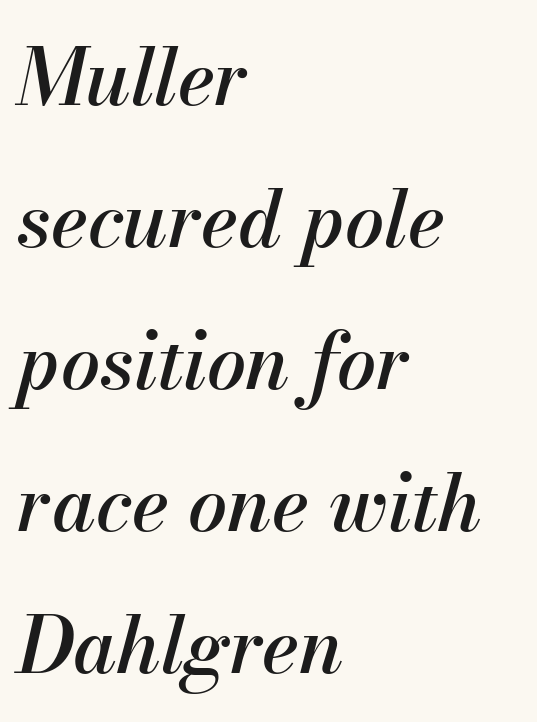
Check the space under the baseline: it is left empty. The font's italic variant was chosen for this text. The line texture is even and compact thanks to regular tracking. Varying glyph widths throughout — classic text-font behaviour. The paragraph shown leans on its left margin.
